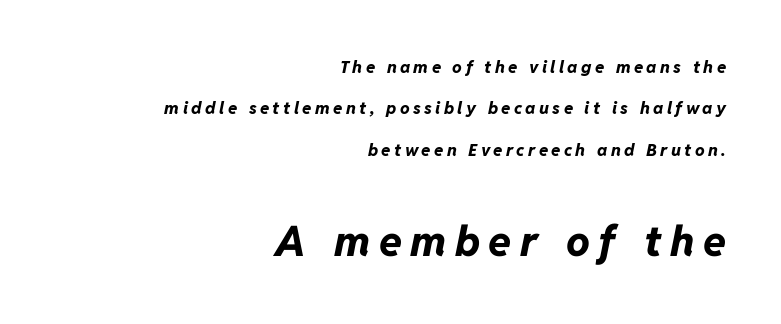
{"italic": "yes", "lean": "right", "slant_degrees": 11, "bold": "yes", "weight": "bold", "width": "normal", "stroke_contrast": "low", "x_height": "medium", "monospaced": "no", "underline": "no", "align": "right", "line_spacing": "loose", "line_spacing_ratio": 2.43, "letter_spacing": "wide", "letter_spacing_em": 0.2, "larger_block": "second", "size_ratio": 2.47, "glyph_px": 42}
